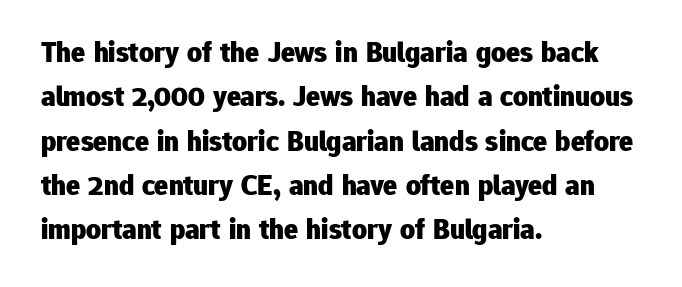
{"serif": "no", "italic": "no", "bold": "yes", "weight": "heavy", "width": "normal", "stroke_contrast": "low", "x_height": "medium", "monospaced": "no", "underline": "no", "align": "left", "line_spacing": "normal", "line_spacing_ratio": 1.53, "letter_spacing": "normal", "letter_spacing_em": 0.0, "glyph_px": 29}
